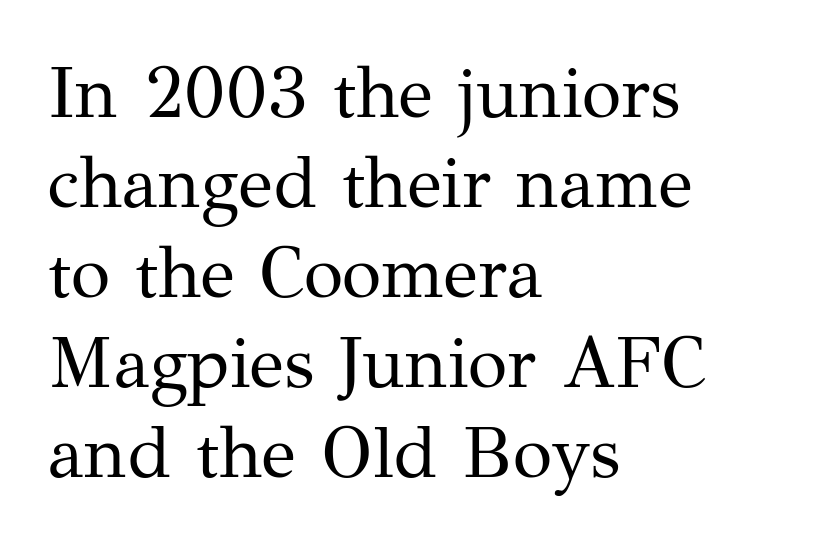
Q: Is the text bold? A: No.
Q: Is the text italic (slanted)? A: No, it is upright.
Q: Is the typeface a serif or a sans-serif typeface? A: Serif.
Q: Is the text underlined? A: No.
Q: How is the paragraph aligned? A: Left-aligned.
Q: Is the spacing between letters normal or unusually wide? A: Normal.
Q: Is the spacing between lines tight, normal or loose? A: Normal.
Q: Width (condensed, normal, or wide)? A: Normal.
Q: Stroke contrast? A: Medium.
Q: x-height? A: Medium.
Q: Monospaced? A: No.
